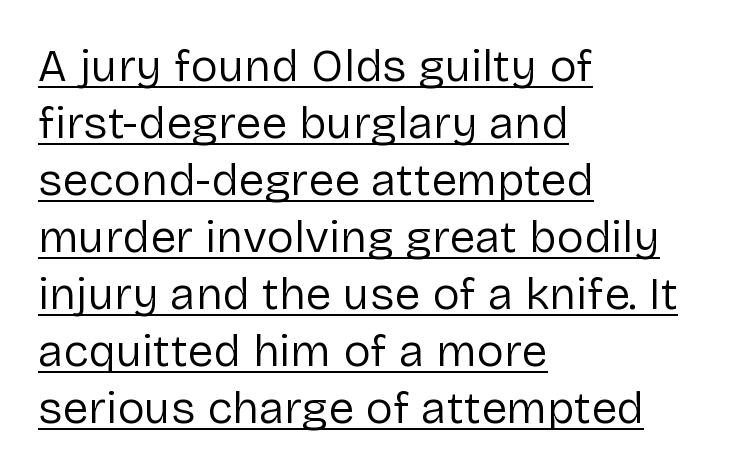
The image shows 46 px regular-weight sans-serif type, upright; set left-aligned, line spacing 1.24x, normal letter spacing, underlined; low stroke contrast and a medium x-height.
